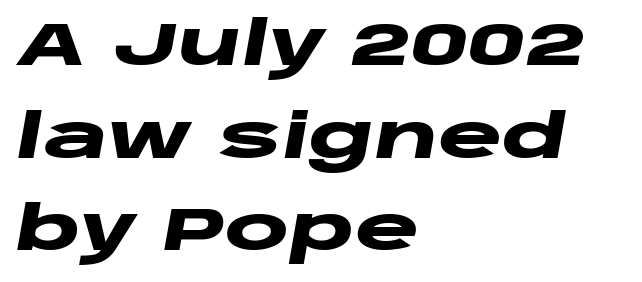
Q: Is the text bold? A: Yes.
Q: Is the text italic (slanted)? A: Yes, it leans right by about 10 degrees.
Q: Is the text underlined? A: No.
Q: How is the paragraph aligned? A: Left-aligned.
Q: Is the spacing between letters normal or unusually wide? A: Normal.
Q: Is the spacing between lines tight, normal or loose? A: Normal.
Q: Width (condensed, normal, or wide)? A: Wide.
Q: Stroke contrast? A: Low.
Q: x-height? A: Large.
Q: Monospaced? A: No.
